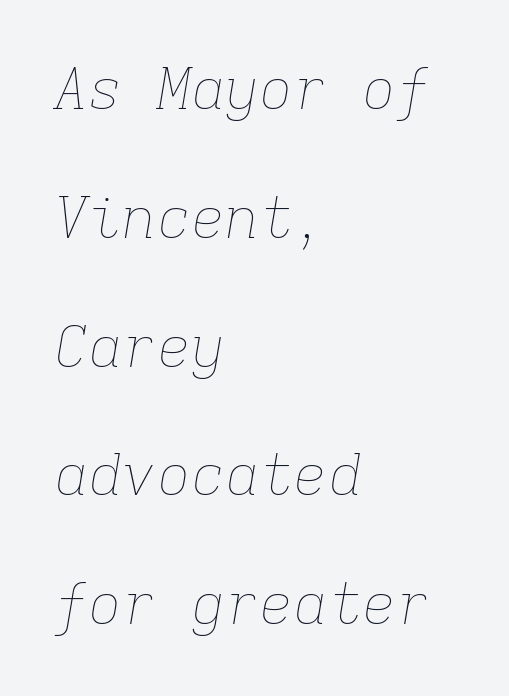
Rendered with sloped, italic letterforms. Weight class: somewhere from thin through regular. These lines are rendered in a fixed-pitch font. Has an underline been added? It has not. The rendering anchors every line to the left-hand side. This block would shrink considerably if given ordinary leading; it's expanded now.
